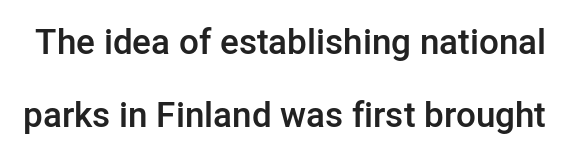
Q: Is the text bold? A: Semi-bold.
Q: Is the text italic (slanted)? A: No, it is upright.
Q: Is the typeface a serif or a sans-serif typeface? A: Sans-serif.
Q: Is the text underlined? A: No.
Q: Is the spacing between letters normal or unusually wide? A: Normal.
Q: Is the spacing between lines tight, normal or loose? A: Loose.
Q: Width (condensed, normal, or wide)? A: Normal.
Q: Stroke contrast? A: Low.
Q: x-height? A: Medium.
Q: Monospaced? A: No.
